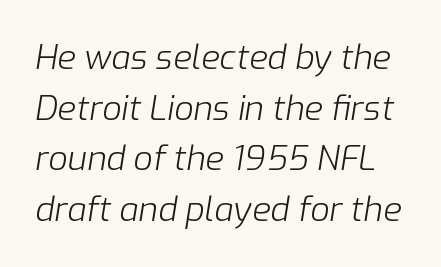
The image shows 34 px light type, italic (leaning right); set normal line spacing (1.49x), normal letter spacing, not underlined; low stroke contrast and a medium x-height.
